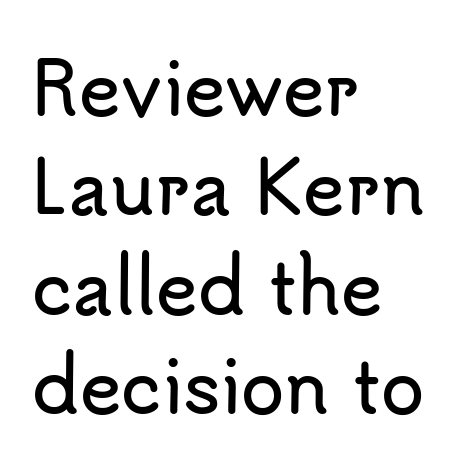
The image shows 71 px sans-serif type, upright; set left-aligned, normal line spacing (1.4x), normal letter spacing, not underlined; low stroke contrast and a small x-height.
